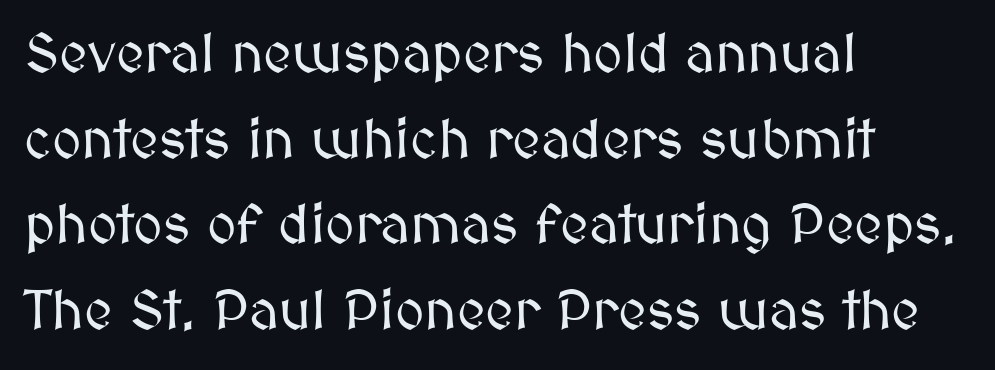
{"italic": "no", "width": "normal", "stroke_contrast": "medium", "x_height": "medium", "monospaced": "no", "underline": "no", "align": "left", "line_spacing": "normal", "line_spacing_ratio": 1.53, "letter_spacing": "normal", "letter_spacing_em": 0.0, "glyph_px": 56}
